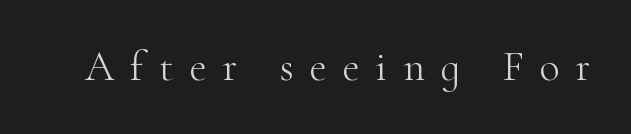
{"serif": "yes", "italic": "no", "bold": "no", "weight": "light", "width": "normal", "stroke_contrast": "high", "x_height": "small", "monospaced": "no", "underline": "no", "letter_spacing": "wide", "letter_spacing_em": 0.38, "glyph_px": 42}
